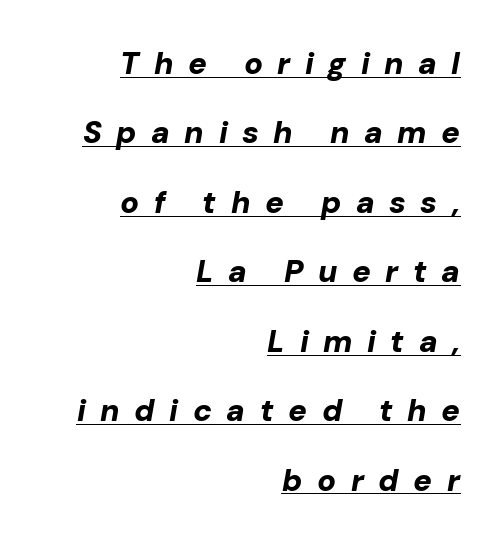
The paragraph shown leans on its right margin. A typesetter would call this proportional, since set widths differ per character. Widely set lines give the paragraph a tall, airy silhouette. Would a proofreader flag this as italicized? Yes.
